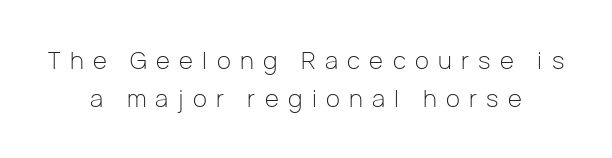
{"italic": "no", "bold": "no", "underline": "no", "align": "center", "line_spacing": "normal", "line_spacing_ratio": 1.58, "letter_spacing": "wide", "letter_spacing_em": 0.39, "glyph_px": 24}
